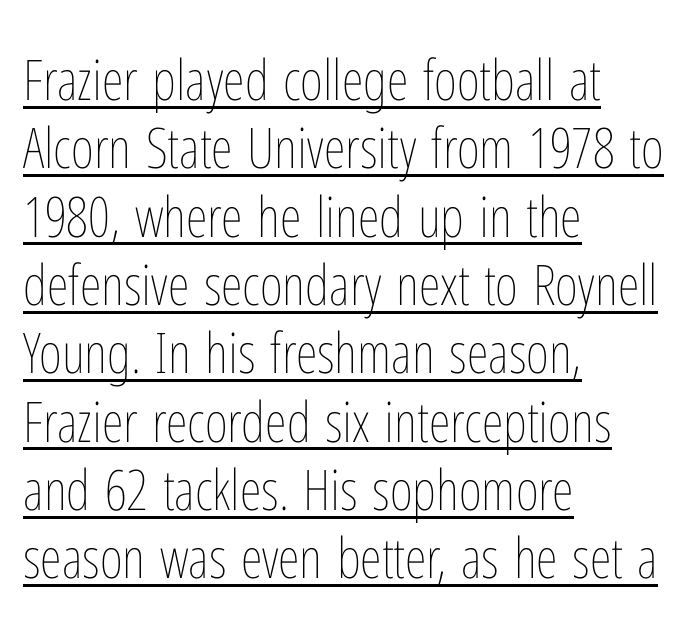
{"italic": "no", "bold": "no", "weight": "thin", "width": "condensed", "stroke_contrast": "low", "x_height": "medium", "monospaced": "no", "underline": "yes", "align": "left", "line_spacing_ratio": 1.22, "letter_spacing": "normal", "letter_spacing_em": 0.0, "glyph_px": 56}
